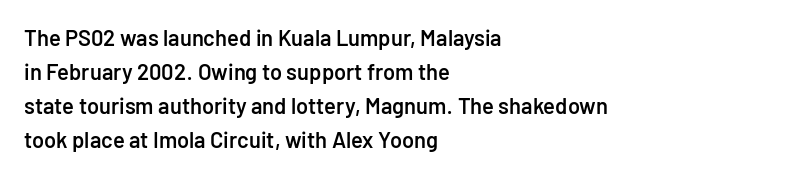
Students, note that the glyphs here touch the page at normal intervals. The line-height multiplier appears to be the usual default. Horizontal alignment here is leftward, the default for most running prose. Descenders are the only things crossing below the line. A bit beefed up — I'd call it semibold rather than bold. You can tell it's not italic because the verticals are truly vertical.
